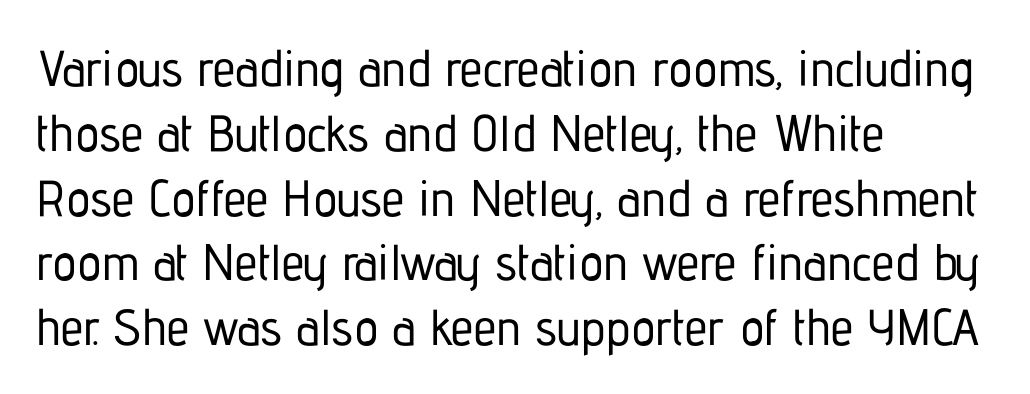
The line texture is even and compact thanks to regular tracking. Upright lettering throughout. Plain, unruled lines of type. Type style note: lacks serifs. A typesetter would call this proportional, since set widths differ per character.
